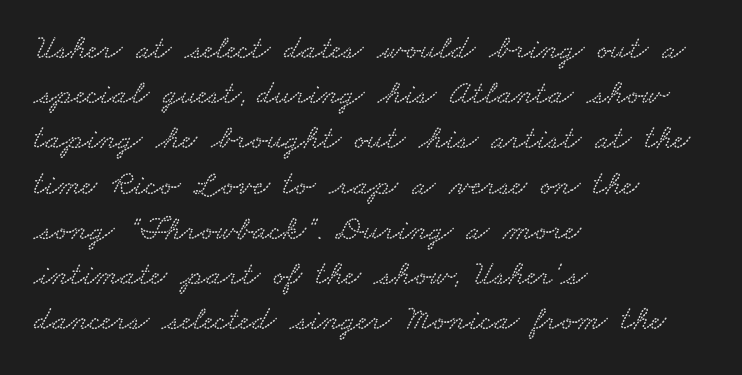
The image shows 34 px wide type; set left-aligned, normal line spacing (1.33x), normal letter spacing, not underlined; low stroke contrast and a small x-height.
